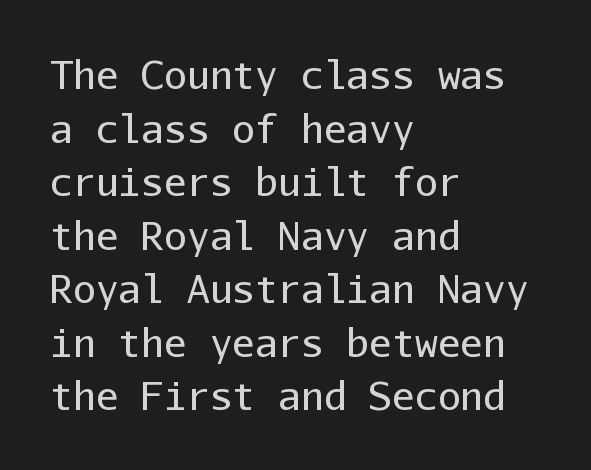
Compared with typical paragraphs, the rows here are spaced about the same. Unlike italic type, these characters show no tilt at all. In terms of letterform style, serifs are entirely absent. This rendering uses left alignment, leaving the right contour irregular. The rendering uses typewriter-style spacing with identical character cells. Summary of weight: not heavy and not bold.
